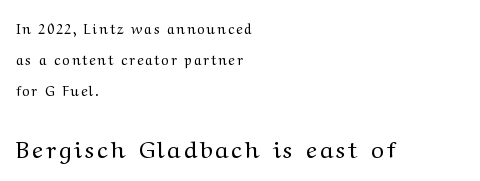
Q: Is the text bold? A: No.
Q: Is the text italic (slanted)? A: No, it is upright.
Q: Is the text underlined? A: No.
Q: How is the paragraph aligned? A: Left-aligned.
Q: Is the spacing between lines tight, normal or loose? A: Loose.
Q: Which block of text is set in a larger size, the first (top) or the second (bottom)? A: The second (bottom) one.
